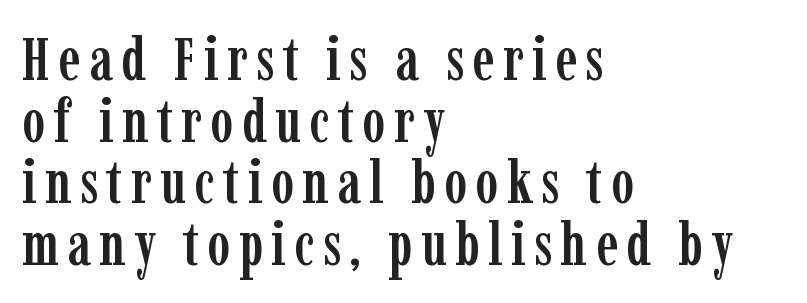
{"serif": "yes", "italic": "no", "width": "condensed", "stroke_contrast": "low", "x_height": "medium", "monospaced": "no", "underline": "no", "align": "left", "line_spacing": "tight", "line_spacing_ratio": 1.01, "glyph_px": 61}
